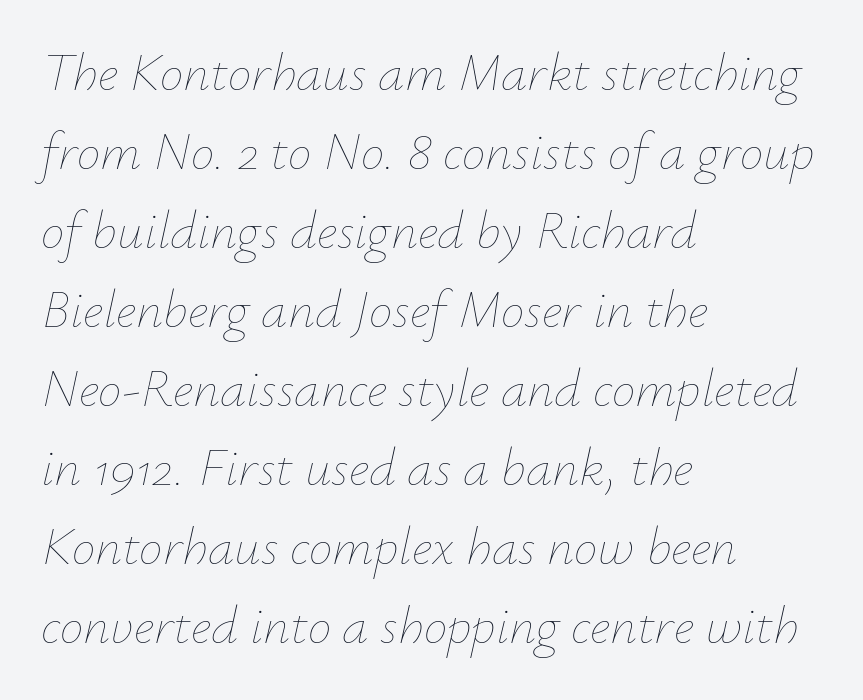
The image shows 53 px thin type, italic (leaning right); set left-aligned, normal line spacing (1.49x), normal letter spacing, not underlined; low stroke contrast and a small x-height.
